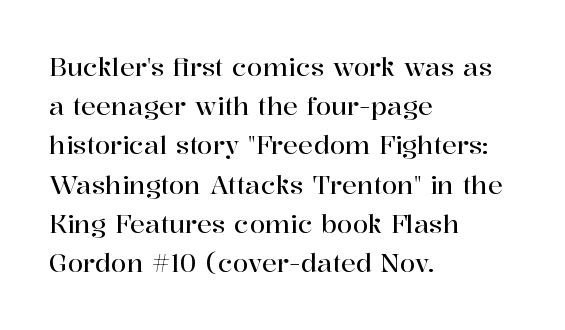
Q: Is the text italic (slanted)? A: No, it is upright.
Q: Is the text underlined? A: No.
Q: How is the paragraph aligned? A: Left-aligned.
Q: Is the spacing between letters normal or unusually wide? A: Normal.
Q: Is the spacing between lines tight, normal or loose? A: Normal.
